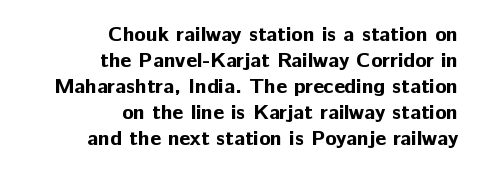
Weight: bold. Right-aligned paragraph, ragged on the left. The words here are not underlined. The letterforms sit shoulder to shoulder at normal distance. The letters stand upright; this is a roman face.
